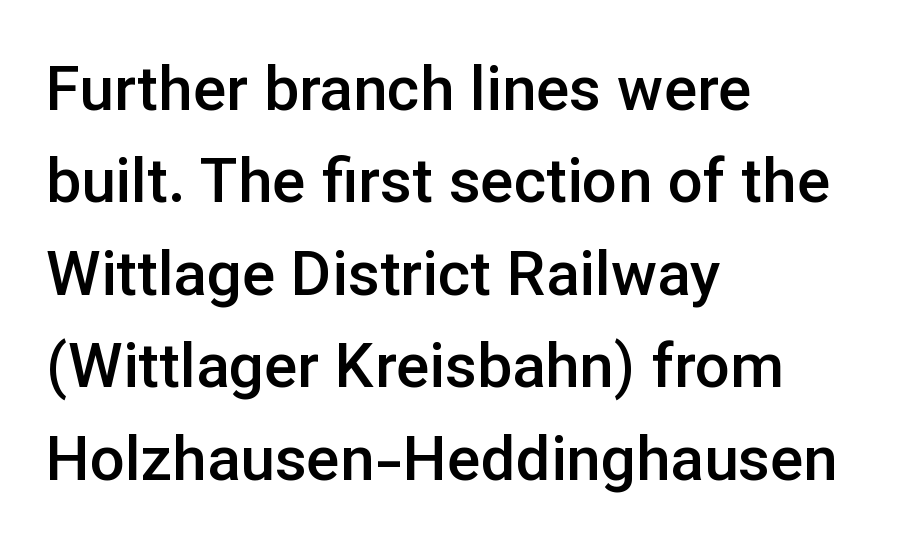
Q: Is the text bold? A: Semi-bold.
Q: Is the text italic (slanted)? A: No, it is upright.
Q: Is the typeface a serif or a sans-serif typeface? A: Sans-serif.
Q: Is the text underlined? A: No.
Q: How is the paragraph aligned? A: Left-aligned.
Q: Is the spacing between letters normal or unusually wide? A: Normal.
Q: Is the spacing between lines tight, normal or loose? A: Normal.
Q: Width (condensed, normal, or wide)? A: Normal.
Q: Stroke contrast? A: Low.
Q: x-height? A: Medium.
Q: Monospaced? A: No.
